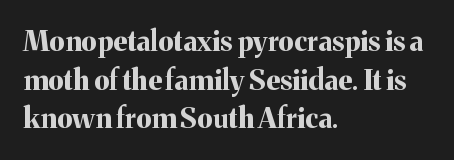
This sample uses plain, unmodified letter spacing. Whoever set this chose a conventional vertical rhythm. The typesetter chose a ragged-right arrangement here. A typesetter would call this proportional, since set widths differ per character.
